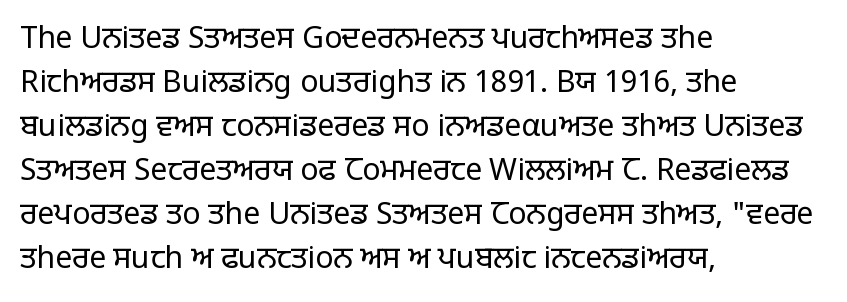
{"serif": "no", "italic": "no", "bold": "no", "weight": "regular", "width": "normal", "stroke_contrast": "low", "x_height": "large", "monospaced": "no", "underline": "no", "align": "left", "line_spacing": "normal", "line_spacing_ratio": 1.47, "letter_spacing": "normal", "letter_spacing_em": 0.0, "glyph_px": 30}
